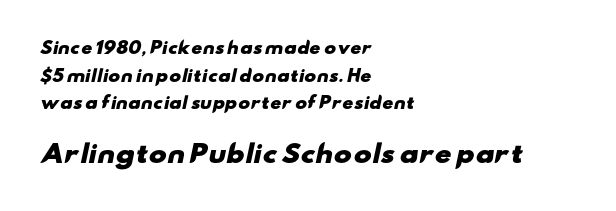
{"bold": "yes", "underline": "no", "align": "left", "line_spacing_ratio": 1.72, "letter_spacing": "normal", "letter_spacing_em": 0.0, "larger_block": "second", "size_ratio": 1.5, "glyph_px": 24}
